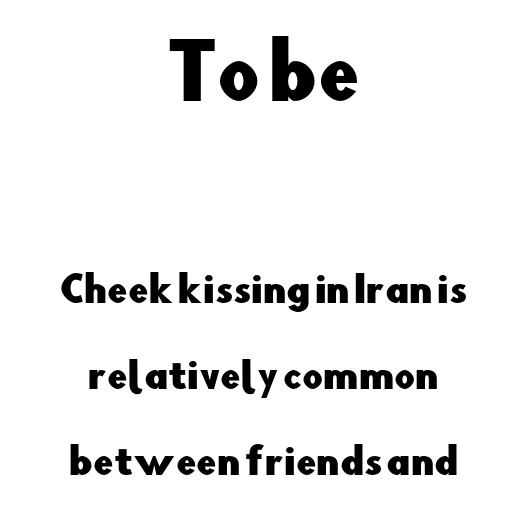
Q: Is the text italic (slanted)? A: No, it is upright.
Q: Is the typeface a serif or a sans-serif typeface? A: Sans-serif.
Q: Is the text underlined? A: No.
Q: How is the paragraph aligned? A: Centered.
Q: Is the spacing between letters normal or unusually wide? A: Normal.
Q: Is the spacing between lines tight, normal or loose? A: Loose.
Q: Which block of text is set in a larger size, the first (top) or the second (bottom)? A: The first (top) one.
Q: Width (condensed, normal, or wide)? A: Normal.
Q: Stroke contrast? A: Low.
Q: x-height? A: Small.
Q: Monospaced? A: No.
